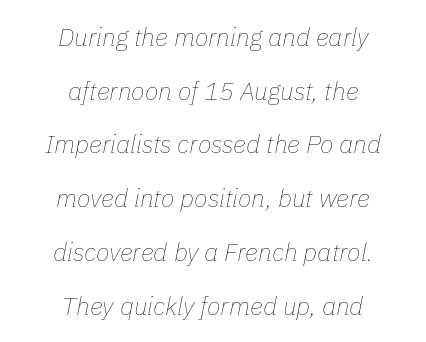
{"italic": "yes", "lean": "right", "slant_degrees": 11, "bold": "no", "underline": "no", "align": "center", "line_spacing": "loose", "line_spacing_ratio": 2.15, "letter_spacing": "normal", "letter_spacing_em": 0.0, "glyph_px": 25}
